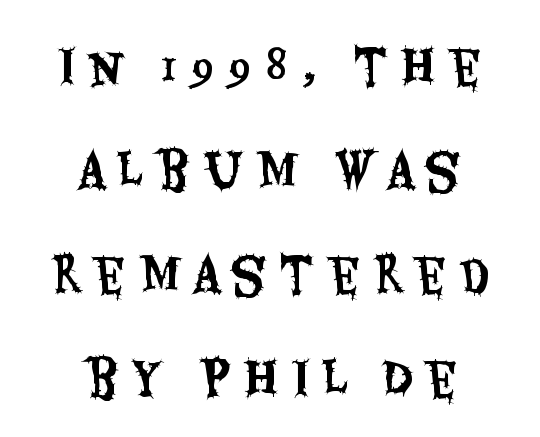
Q: Is the text italic (slanted)? A: No, it is upright.
Q: Is the typeface a serif or a sans-serif typeface? A: Sans-serif.
Q: Is the text underlined? A: No.
Q: How is the paragraph aligned? A: Centered.
Q: Is the spacing between letters normal or unusually wide? A: Unusually wide.
Q: Is the spacing between lines tight, normal or loose? A: Loose.
Q: Width (condensed, normal, or wide)? A: Condensed.
Q: Stroke contrast? A: Medium.
Q: x-height? A: Large.
Q: Monospaced? A: No.
